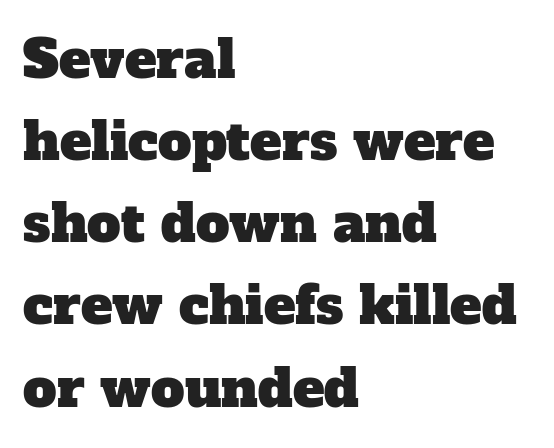
Q: Is the typeface a serif or a sans-serif typeface? A: Serif.
Q: Is the text underlined? A: No.
Q: How is the paragraph aligned? A: Left-aligned.
Q: Is the spacing between letters normal or unusually wide? A: Normal.
Q: Is the spacing between lines tight, normal or loose? A: Normal.
Q: Width (condensed, normal, or wide)? A: Normal.
Q: Stroke contrast? A: Low.
Q: x-height? A: Medium.
Q: Monospaced? A: No.
